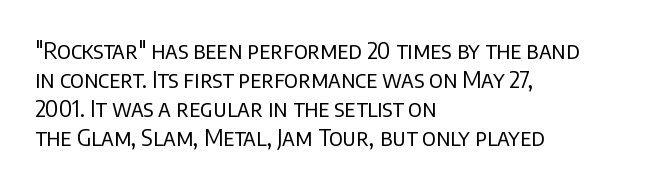
The image shows 23 px text type, upright; set left-aligned, normal line spacing (1.26x), normal letter spacing, not underlined.
